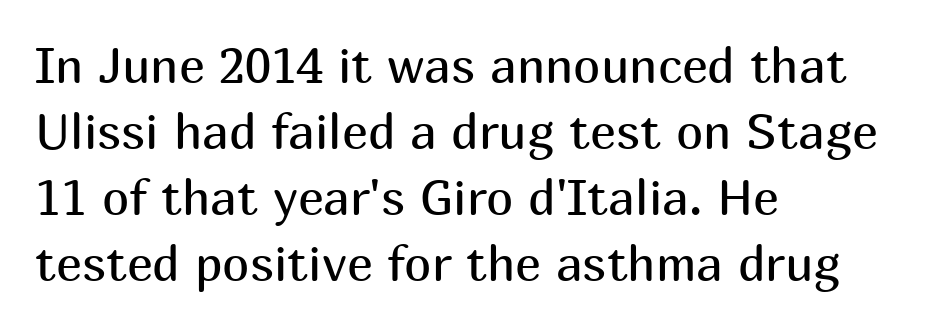
{"serif": "no", "italic": "no", "bold": "no", "weight": "regular", "width": "normal", "stroke_contrast": "medium", "x_height": "medium", "monospaced": "no", "underline": "no", "align": "left", "line_spacing": "normal", "line_spacing_ratio": 1.35, "letter_spacing": "normal", "letter_spacing_em": 0.0, "glyph_px": 49}
